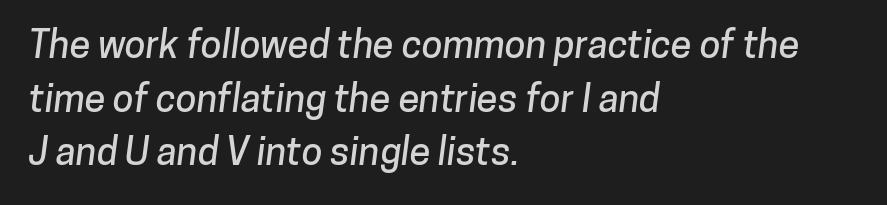
{"serif": "no", "width": "normal", "stroke_contrast": "low", "x_height": "medium", "monospaced": "no", "underline": "no", "align": "left", "line_spacing": "normal", "line_spacing_ratio": 1.41, "letter_spacing": "normal", "letter_spacing_em": 0.0, "glyph_px": 38}
